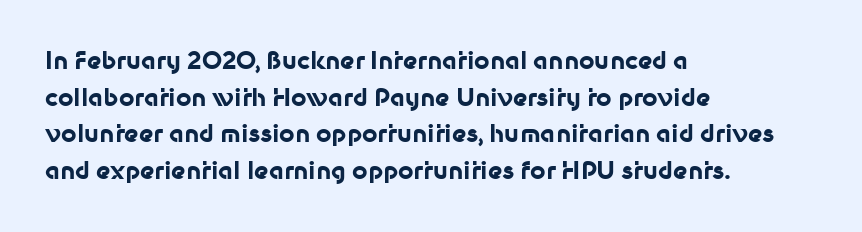
{"italic": "no", "bold": "yes", "underline": "no", "align": "left", "line_spacing": "normal", "line_spacing_ratio": 1.53, "letter_spacing": "normal", "letter_spacing_em": 0.0, "glyph_px": 24}
